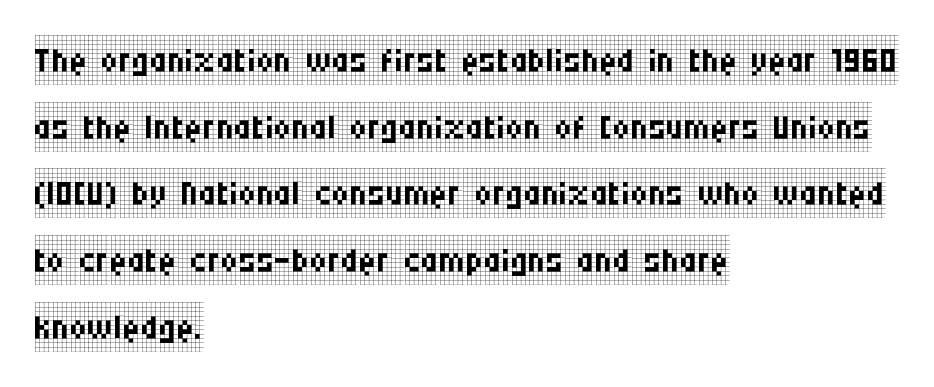
The image shows 49 px regular-weight, condensed serif type, upright; set left-aligned, normal line spacing (1.36x), normal letter spacing, not underlined; low stroke contrast and a large x-height.
